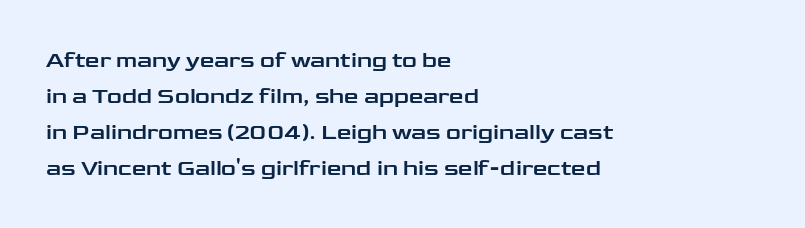
The image shows 23 px text type, upright; set left-aligned, normal line spacing (1.56x), normal letter spacing, not underlined.
